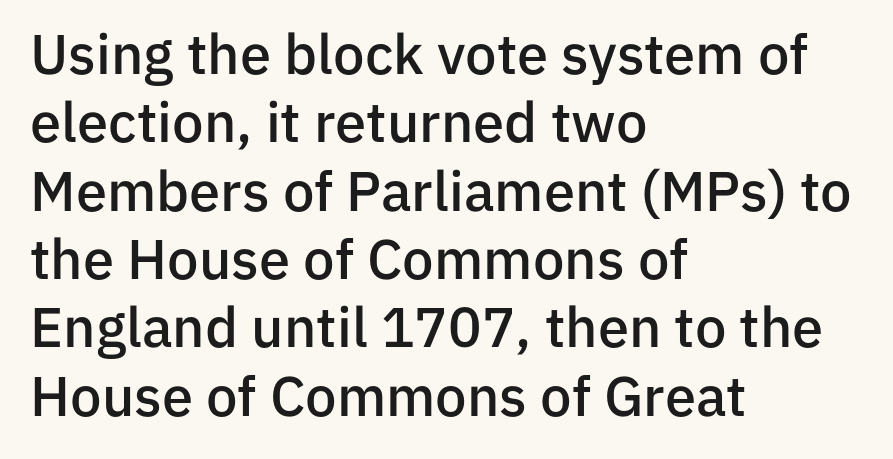
{"serif": "no", "italic": "no", "bold": "semi", "weight": "semibold", "width": "normal", "stroke_contrast": "low", "x_height": "medium", "monospaced": "no", "underline": "no", "align": "left", "line_spacing_ratio": 1.22, "letter_spacing": "normal", "letter_spacing_em": 0.0, "glyph_px": 56}
